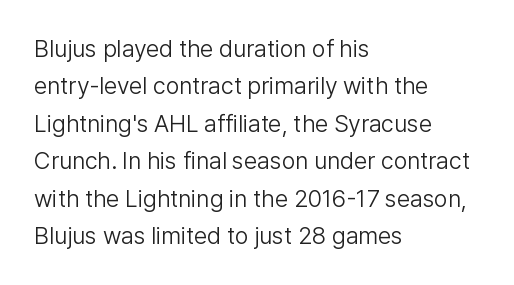
Q: Is the text bold? A: No.
Q: Is the text italic (slanted)? A: No, it is upright.
Q: Is the text underlined? A: No.
Q: How is the paragraph aligned? A: Left-aligned.
Q: Is the spacing between letters normal or unusually wide? A: Normal.
Q: Is the spacing between lines tight, normal or loose? A: Normal.
